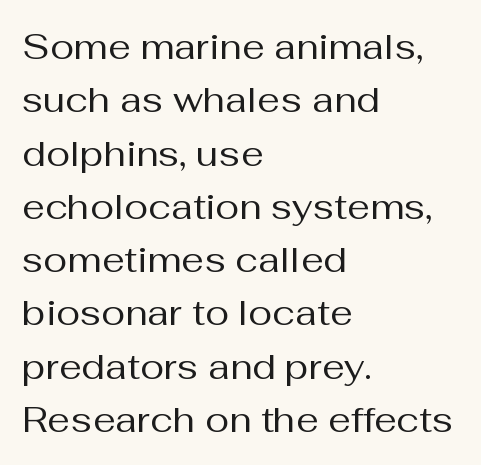
Style check: upright. Underlining? Definitely not there. Letter spacing: default. No extra ink here — the face is not bold. Does the type have serifs? No, each stem ends abruptly. Is this a fixed-width face? No — the glyphs have proportional, varying widths.
